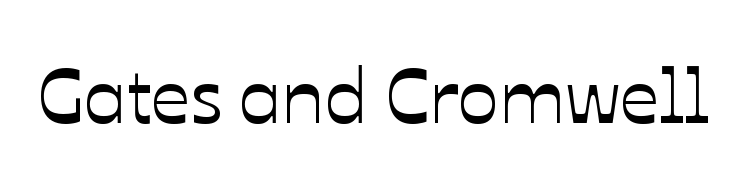
Is this a fixed-width face? No — the glyphs have proportional, varying widths. The typography opts for an upright posture over an oblique one. This rendering leaves character spacing at its baseline value. Decoration check: the copy has no underline.
